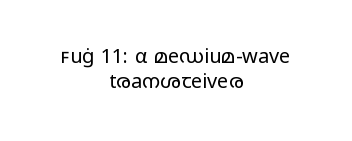
There is no visible air inserted between adjacent glyphs. The compositor balanced each line on the midline. Compared with a typical body face, this is equally light or lighter still. The typography opts for an upright posture over an oblique one. Any mark beneath the type? The region is blank.
